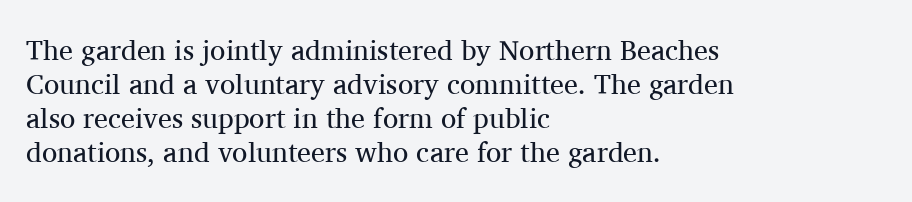
In terms of letterspacing, this is plain default setting. It's the straight-up-and-down kind of type. The passage shown is typeset with a serif family. Check under the words: just untouched page. Layout note: lines flush left. Each letter keeps its own natural width here, so spacing adapts to shape.
